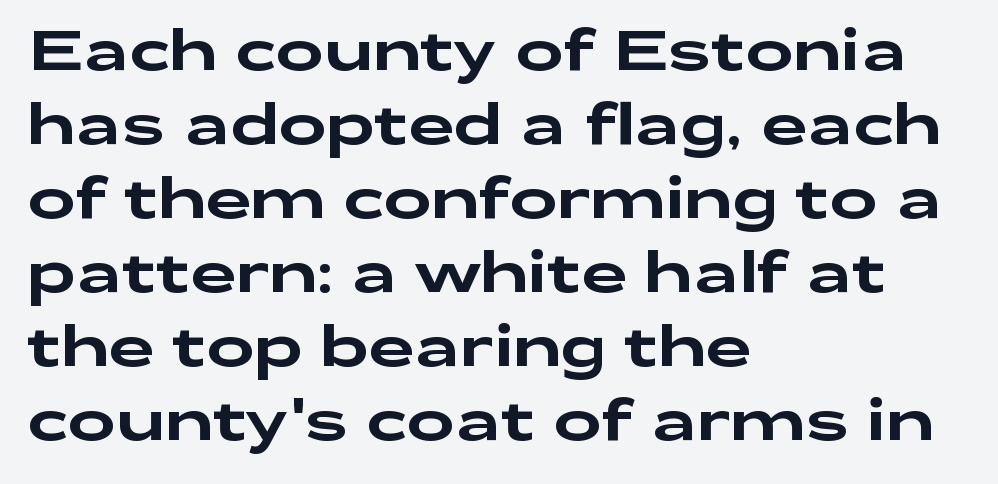
{"serif": "no", "italic": "no", "width": "wide", "stroke_contrast": "low", "x_height": "medium", "monospaced": "no", "underline": "no", "align": "left", "line_spacing": "normal", "line_spacing_ratio": 1.3, "letter_spacing": "normal", "letter_spacing_em": 0.0, "glyph_px": 57}
